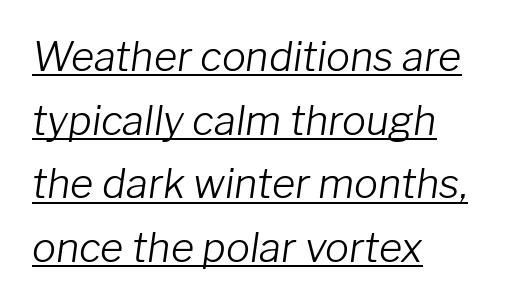
The image shows 40 px light type, italic (leaning right); set left-aligned, normal line spacing (1.59x), normal letter spacing, underlined; low stroke contrast and a medium x-height.
